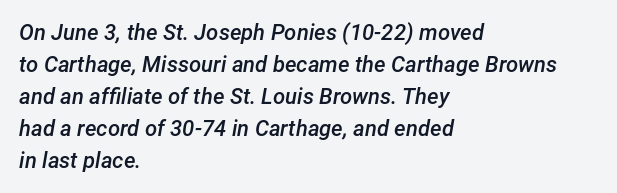
Q: Is the text bold? A: Semi-bold.
Q: Is the text italic (slanted)? A: Yes, it leans right by about 12 degrees.
Q: Is the text underlined? A: No.
Q: How is the paragraph aligned? A: Left-aligned.
Q: Is the spacing between letters normal or unusually wide? A: Normal.
Q: Is the spacing between lines tight, normal or loose? A: Normal.
